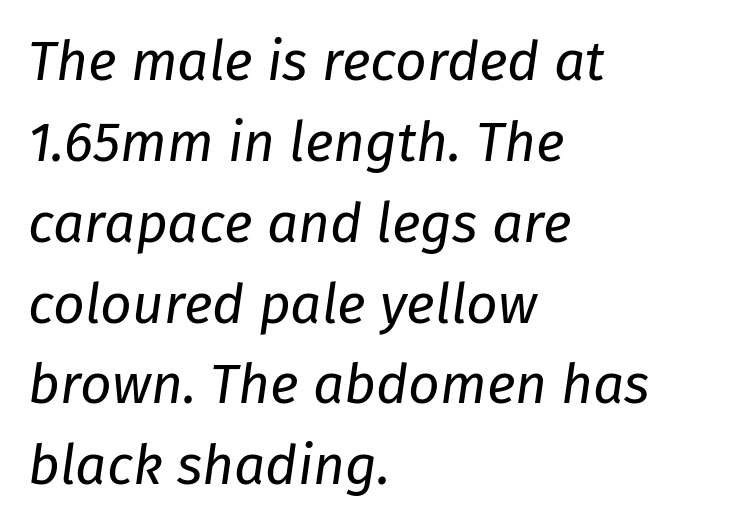
Words appear dense and cohesive because spacing is normal. There's an unmistakable incline to the writing here. On a weight scale, this lands at 450 or below. Letters rest on an invisible, unmarked baseline.
